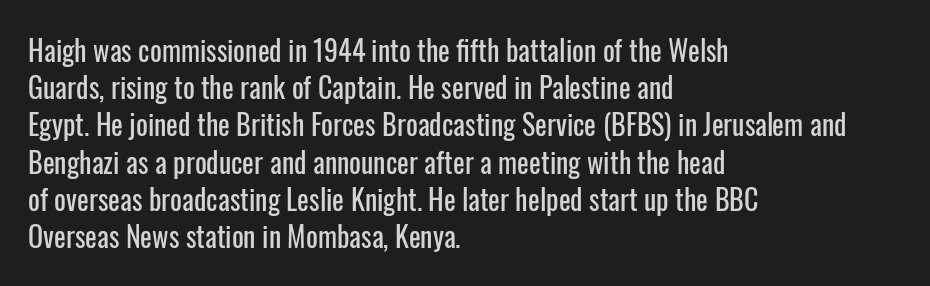
The image shows 28 px condensed sans-serif type, upright; set left-aligned, normal line spacing (1.33x), normal letter spacing, not underlined; low stroke contrast and a medium x-height.
